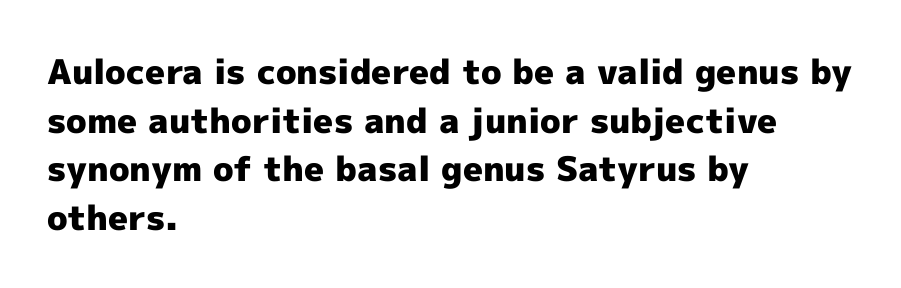
Descender tails drop into unmarked territory. These lines are rendered in a variable-pitch font. Nope, not italic — everything's standing straight. Leftover space on each line is placed entirely after the last word. Thick stems and heavy bowls — unmistakably bold.
